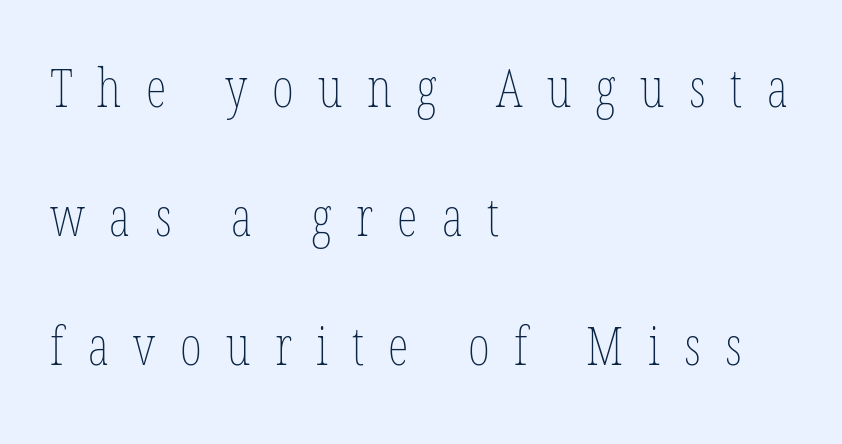
Widely set lines give the paragraph a tall, airy silhouette. Each letter keeps its own natural width here, so spacing adapts to shape. Every stem runs plumb, perpendicular to the baseline. No letter is thick-stroked: the sample isn't bold. The zone under the glyphs is completely vacant. Honestly, the letter spacing is so wide it's the main thing you notice.
